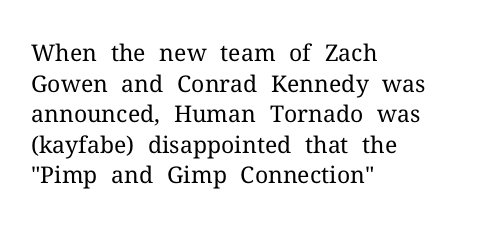
Q: Is the text bold? A: No.
Q: Is the text italic (slanted)? A: No, it is upright.
Q: Is the text underlined? A: No.
Q: How is the paragraph aligned? A: Left-aligned.
Q: Is the spacing between letters normal or unusually wide? A: Normal.
Q: Is the spacing between lines tight, normal or loose? A: Normal.
